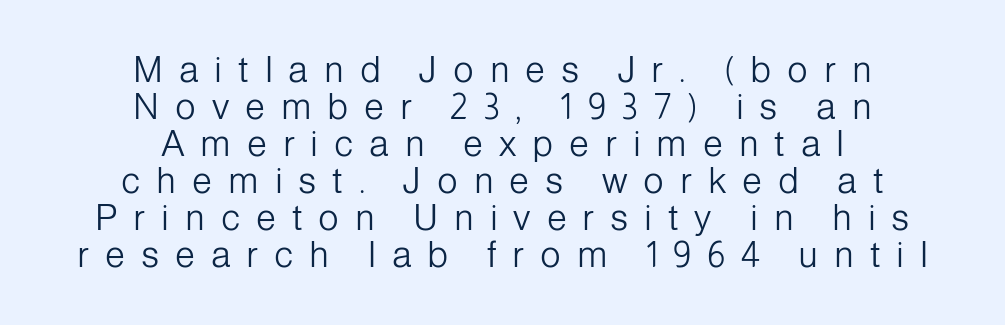
The image shows 36 px light sans-serif type, upright; set centered, tight line spacing (1.03x), unusually wide letter spacing (+0.44 em), not underlined; low stroke contrast and a medium x-height.
